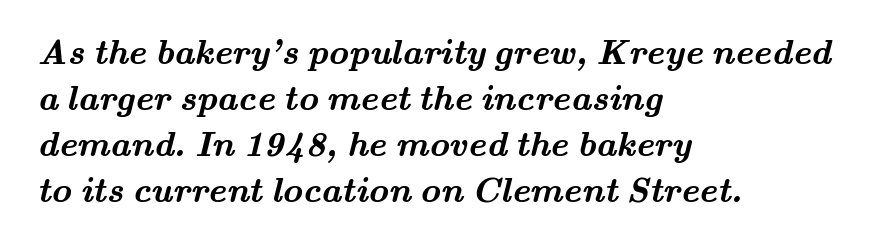
{"serif": "yes", "bold": "yes", "weight": "semibold", "width": "wide", "stroke_contrast": "medium", "x_height": "small", "monospaced": "no", "underline": "no", "align": "left", "line_spacing": "normal", "line_spacing_ratio": 1.31, "letter_spacing": "normal", "letter_spacing_em": 0.0, "glyph_px": 35}
